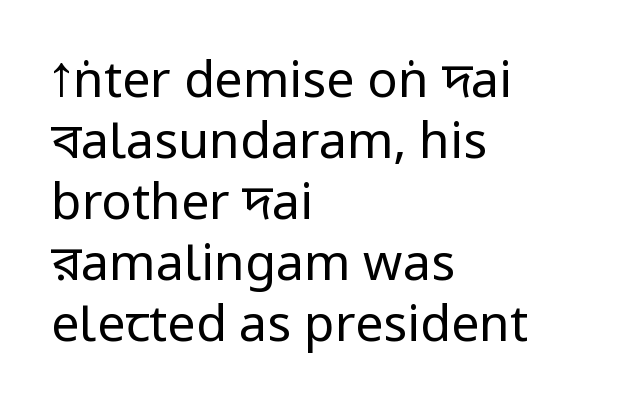
Q: Is the text bold? A: No.
Q: Is the text italic (slanted)? A: No, it is upright.
Q: Is the typeface a serif or a sans-serif typeface? A: Sans-serif.
Q: Is the text underlined? A: No.
Q: How is the paragraph aligned? A: Left-aligned.
Q: Is the spacing between letters normal or unusually wide? A: Normal.
Q: Width (condensed, normal, or wide)? A: Condensed.
Q: Stroke contrast? A: Low.
